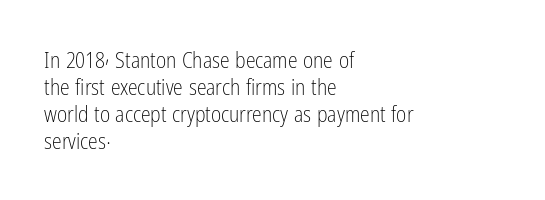
{"italic": "no", "bold": "no", "underline": "no", "align": "left", "line_spacing_ratio": 1.22, "letter_spacing": "normal", "letter_spacing_em": 0.0, "glyph_px": 22}
